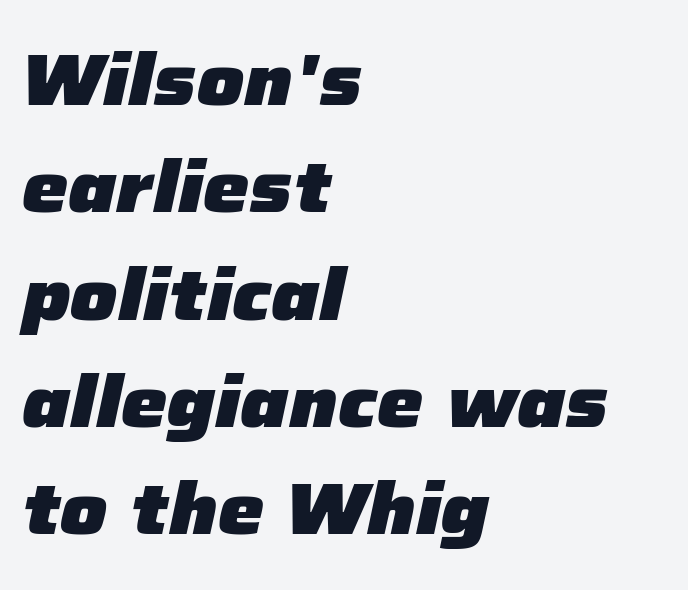
Q: Is the text bold? A: Yes.
Q: Is the text italic (slanted)? A: Yes, it leans right by about 12 degrees.
Q: Is the text underlined? A: No.
Q: How is the paragraph aligned? A: Left-aligned.
Q: Is the spacing between letters normal or unusually wide? A: Normal.
Q: Is the spacing between lines tight, normal or loose? A: Normal.
Q: Width (condensed, normal, or wide)? A: Normal.
Q: Stroke contrast? A: Low.
Q: x-height? A: Medium.
Q: Monospaced? A: No.
